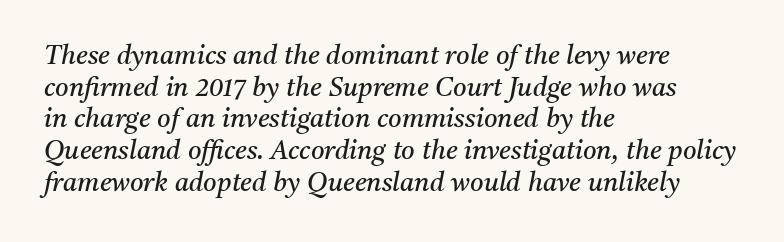
Is the letter spacing exaggerated? No — it looks like the ordinary default. This rendering uses left alignment, leaving the right contour irregular. Stems here are at most as thick as an everyday book face. Bare-footed words on every line.
